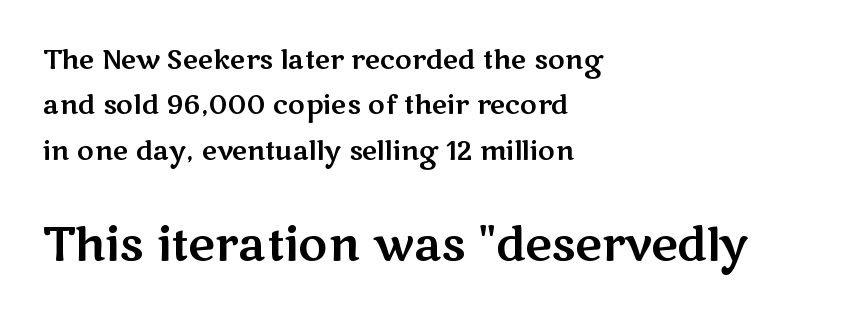
The image shows 45 px wide sans-serif type, upright; set left-aligned, line spacing 1.75x, normal letter spacing, not underlined; the second (bottom) block is 1.73x larger; medium stroke contrast and a medium x-height.
